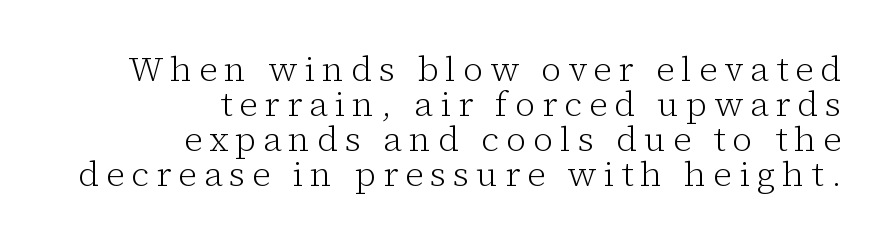
Q: Is the text bold? A: No.
Q: Is the text italic (slanted)? A: No, it is upright.
Q: Is the typeface a serif or a sans-serif typeface? A: Serif.
Q: Is the text underlined? A: No.
Q: How is the paragraph aligned? A: Right-aligned.
Q: Is the spacing between letters normal or unusually wide? A: Unusually wide.
Q: Is the spacing between lines tight, normal or loose? A: Tight.
Q: Width (condensed, normal, or wide)? A: Normal.
Q: Stroke contrast? A: Low.
Q: x-height? A: Medium.
Q: Monospaced? A: No.
